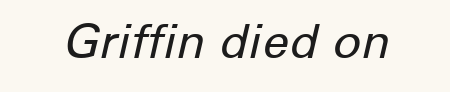
{"italic": "yes", "lean": "right", "slant_degrees": 12, "bold": "no", "weight": "regular", "width": "normal", "stroke_contrast": "low", "x_height": "medium", "monospaced": "no", "underline": "no", "letter_spacing": "normal", "letter_spacing_em": 0.0, "glyph_px": 47}
